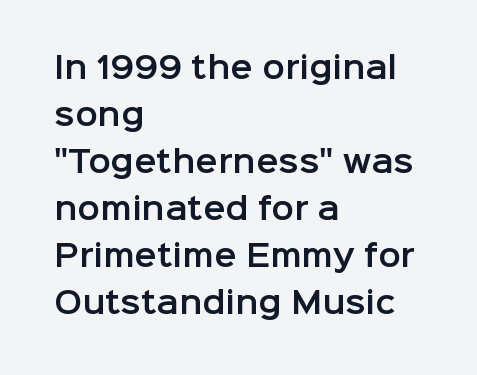
Q: Is the text italic (slanted)? A: No, it is upright.
Q: Is the typeface a serif or a sans-serif typeface? A: Sans-serif.
Q: Is the text underlined? A: No.
Q: How is the paragraph aligned? A: Left-aligned.
Q: Is the spacing between letters normal or unusually wide? A: Normal.
Q: Is the spacing between lines tight, normal or loose? A: Normal.
Q: Width (condensed, normal, or wide)? A: Normal.
Q: Stroke contrast? A: Low.
Q: x-height? A: Medium.
Q: Monospaced? A: No.
